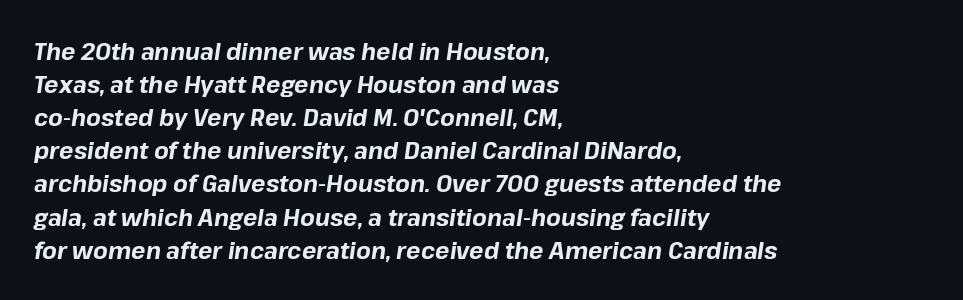
Weight check: bold — yes, fully. Notice how the passage keeps a crisp vertical edge on the left only. Quick note: underline off. If you measured baseline to baseline, you'd find a middling distance. Every character sits at an angle, as italics do.
